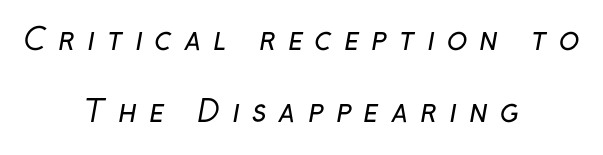
{"serif": "no", "bold": "no", "weight": "regular", "width": "normal", "stroke_contrast": "low", "x_height": "medium", "monospaced": "no", "underline": "no", "align": "center", "line_spacing": "loose", "line_spacing_ratio": 2.41, "letter_spacing": "wide", "letter_spacing_em": 0.4, "glyph_px": 30}
